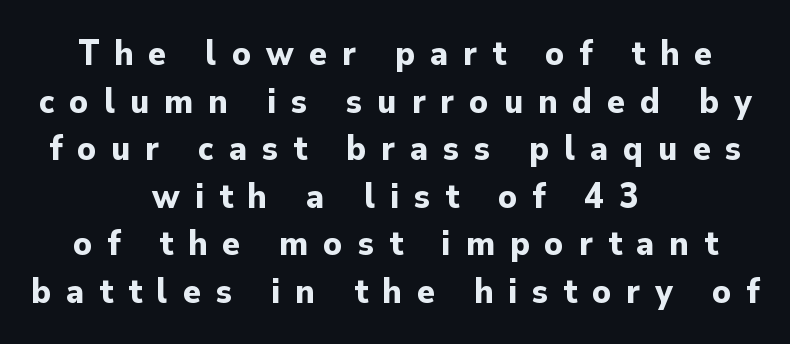
Q: Is the text bold? A: Yes.
Q: Is the text italic (slanted)? A: No, it is upright.
Q: Is the typeface a serif or a sans-serif typeface? A: Sans-serif.
Q: Is the text underlined? A: No.
Q: How is the paragraph aligned? A: Centered.
Q: Is the spacing between letters normal or unusually wide? A: Unusually wide.
Q: Is the spacing between lines tight, normal or loose? A: Normal.
Q: Width (condensed, normal, or wide)? A: Normal.
Q: Stroke contrast? A: Low.
Q: x-height? A: Small.
Q: Monospaced? A: No.
